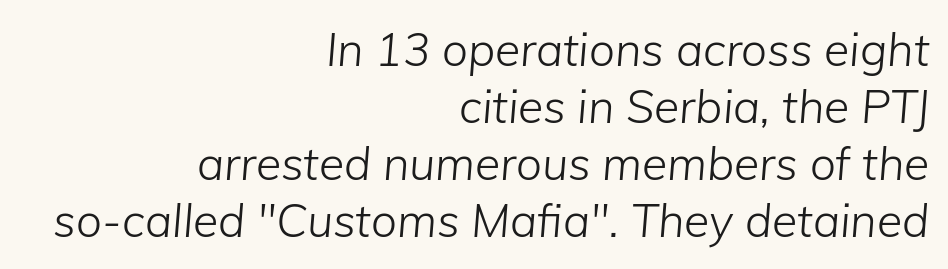
Q: Is the text bold? A: No.
Q: Is the text italic (slanted)? A: Yes, it leans right by about 5 degrees.
Q: Is the text underlined? A: No.
Q: How is the paragraph aligned? A: Right-aligned.
Q: Is the spacing between letters normal or unusually wide? A: Normal.
Q: Width (condensed, normal, or wide)? A: Normal.
Q: Stroke contrast? A: Low.
Q: x-height? A: Medium.
Q: Monospaced? A: No.
